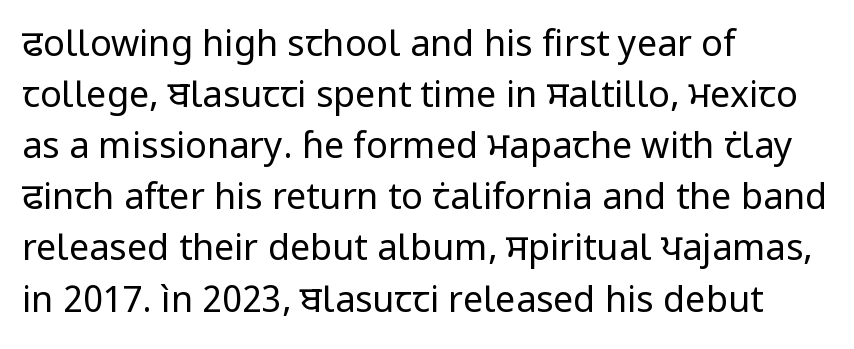
The lettering holds an erect, upright posture throughout. Any mark beneath the type? The region is blank. Does the type have serifs? No, each stem ends abruptly. The setting favours the left margin, as ordinary paragraphs usually do. No extra ink here — the face is not bold. Think of a printed novel: that variable character pitch is what you see here.
